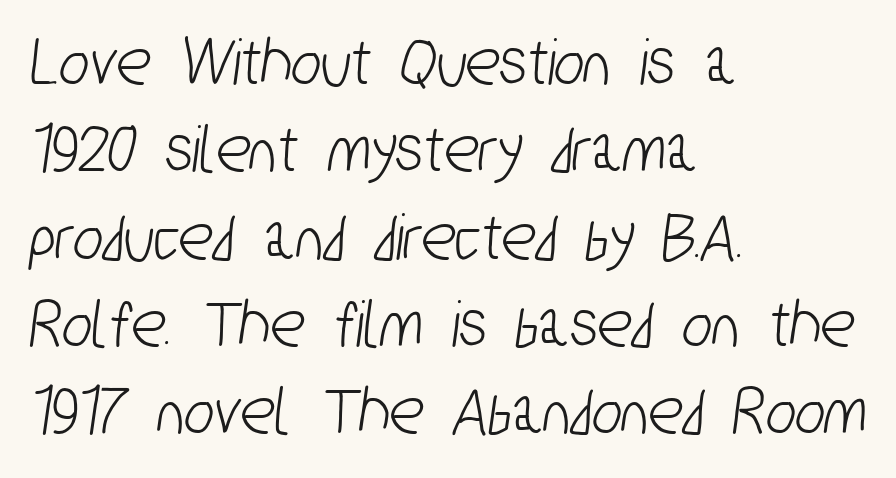
The image shows 71 px condensed sans-serif type; set left-aligned, line spacing 1.23x, normal letter spacing, not underlined; low stroke contrast and a medium x-height.
